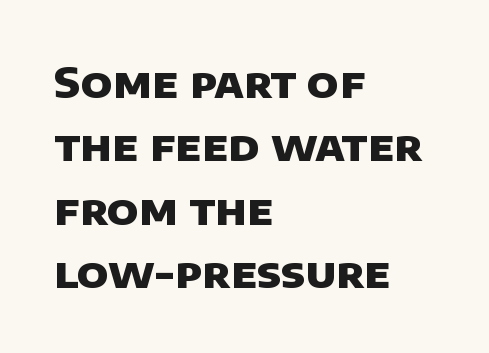
Does the copy run flush right? No — it runs flush left. This is sans-serif lettering, the kind often seen on screens and signage. Rows of type keep a routine distance in the vertical direction. No extra tracking has been applied to these lines. Each letter keeps its own natural width here, so spacing adapts to shape.
